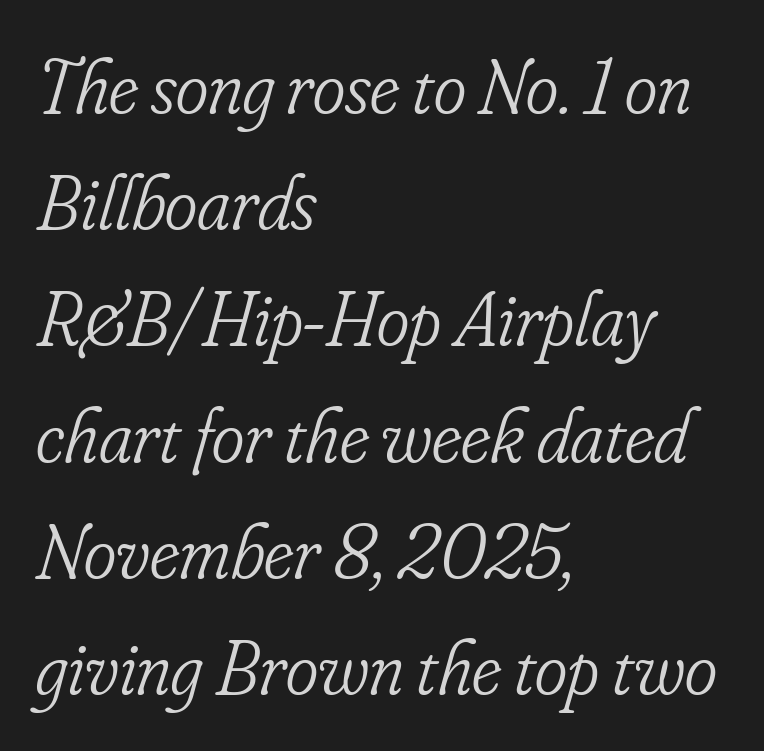
The image shows 78 px light, condensed serif type, italic (leaning right); set left-aligned, normal line spacing (1.49x), normal letter spacing, not underlined; low stroke contrast and a small x-height.
